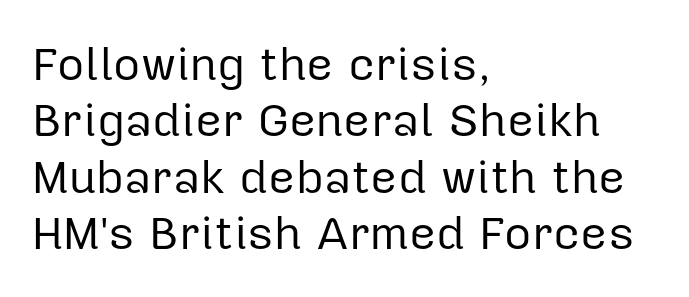
Q: Is the text bold? A: No.
Q: Is the text italic (slanted)? A: No, it is upright.
Q: Is the typeface a serif or a sans-serif typeface? A: Sans-serif.
Q: Is the text underlined? A: No.
Q: How is the paragraph aligned? A: Left-aligned.
Q: Is the spacing between letters normal or unusually wide? A: Normal.
Q: Width (condensed, normal, or wide)? A: Normal.
Q: Stroke contrast? A: Low.
Q: x-height? A: Medium.
Q: Monospaced? A: No.
